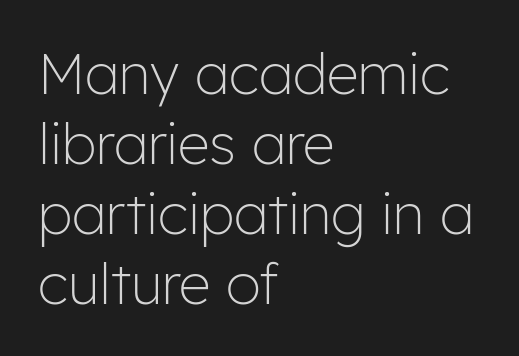
The line-height multiplier appears to be the usual default. The type sits square on the baseline with zero lean. The text was rendered using a sans face with plain stroke endings. Anything drawn beneath the words? Only blank space.
